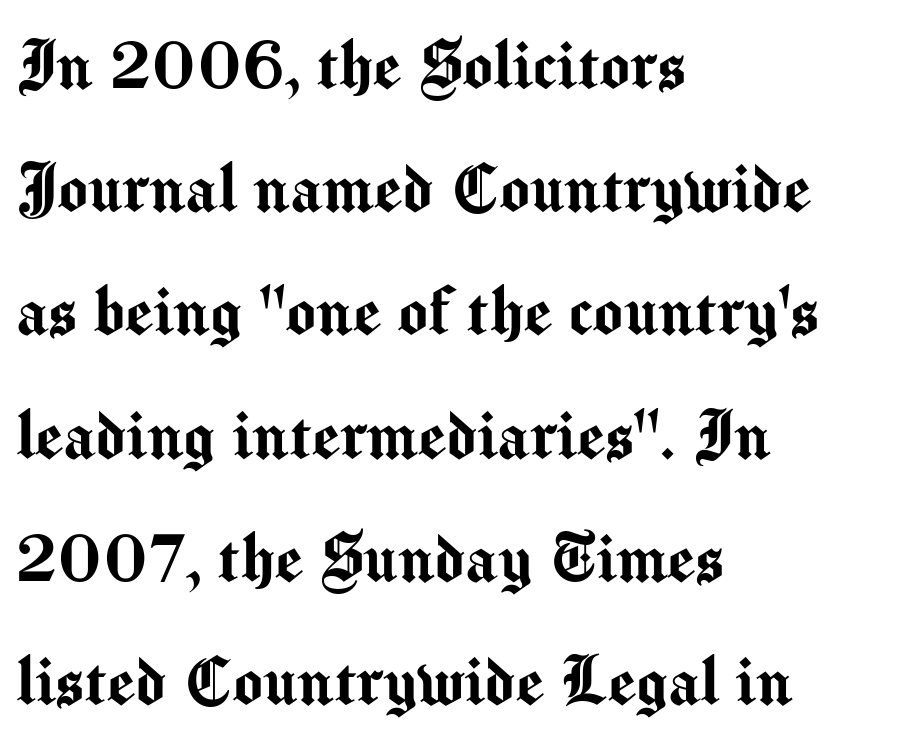
Q: Is the text italic (slanted)? A: No, it is upright.
Q: Is the typeface a serif or a sans-serif typeface? A: Sans-serif.
Q: Is the text underlined? A: No.
Q: How is the paragraph aligned? A: Left-aligned.
Q: Is the spacing between letters normal or unusually wide? A: Normal.
Q: Is the spacing between lines tight, normal or loose? A: Normal.
Q: Width (condensed, normal, or wide)? A: Normal.
Q: Stroke contrast? A: Medium.
Q: x-height? A: Medium.
Q: Monospaced? A: No.
